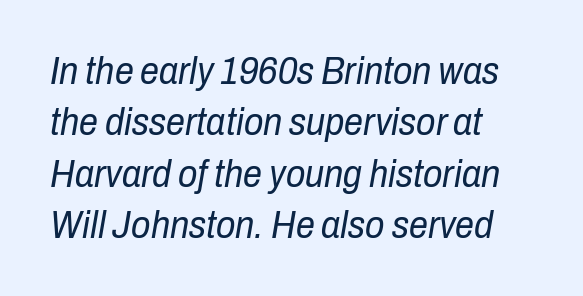
{"italic": "yes", "lean": "right", "slant_degrees": 10, "bold": "no", "weight": "regular", "width": "condensed", "stroke_contrast": "low", "x_height": "medium", "monospaced": "no", "underline": "no", "align": "left", "line_spacing": "normal", "line_spacing_ratio": 1.35, "letter_spacing": "normal", "letter_spacing_em": 0.0, "glyph_px": 38}
